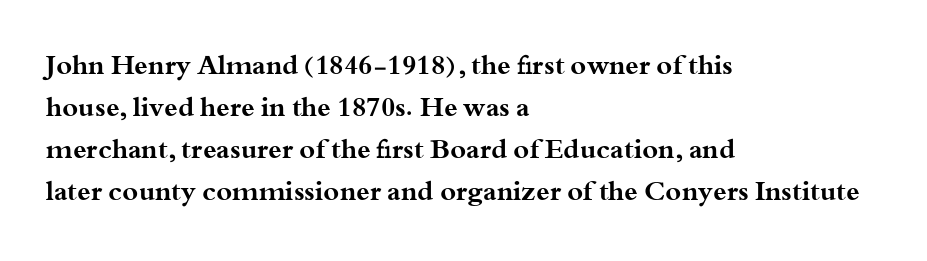
{"italic": "no", "bold": "yes", "underline": "no", "align": "left", "line_spacing": "normal", "line_spacing_ratio": 1.56, "letter_spacing": "normal", "letter_spacing_em": 0.0, "glyph_px": 27}
